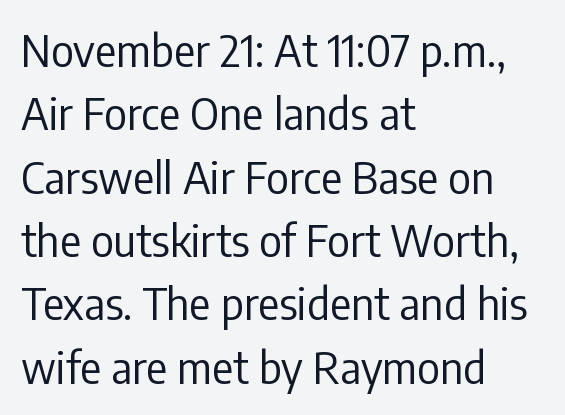
{"serif": "no", "italic": "no", "bold": "no", "weight": "regular", "width": "condensed", "stroke_contrast": "low", "x_height": "medium", "monospaced": "no", "underline": "no", "align": "left", "line_spacing": "normal", "line_spacing_ratio": 1.44, "letter_spacing": "normal", "letter_spacing_em": 0.0, "glyph_px": 44}
